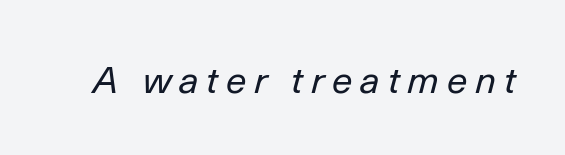
{"italic": "yes", "lean": "right", "slant_degrees": 14, "bold": "no", "weight": "regular", "width": "normal", "stroke_contrast": "low", "x_height": "medium", "monospaced": "no", "underline": "no", "letter_spacing": "wide", "letter_spacing_em": 0.21, "glyph_px": 37}
